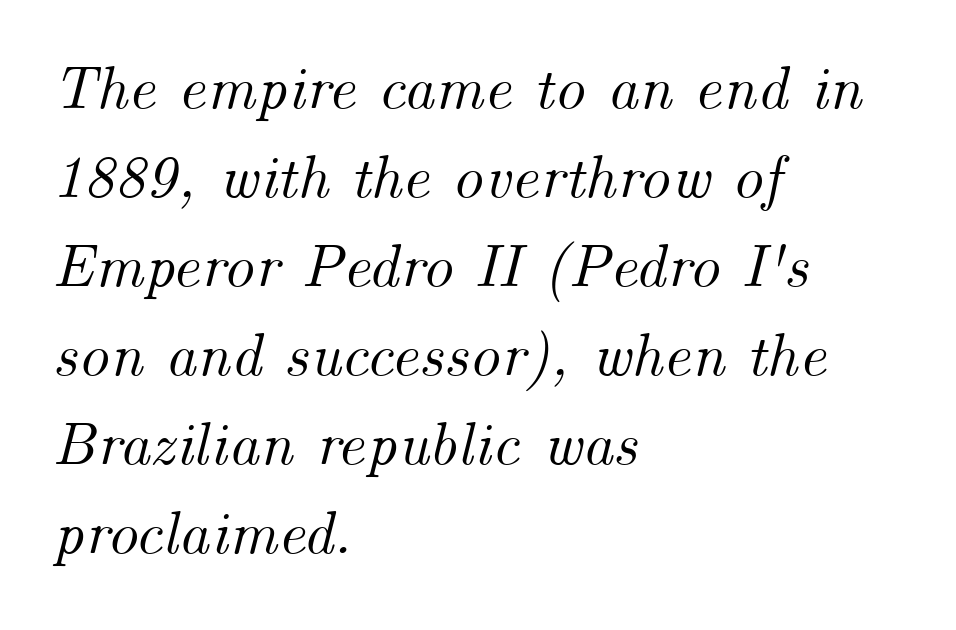
The image shows 61 px text type, italic (leaning right); set left-aligned, normal line spacing (1.46x), normal letter spacing, not underlined; medium stroke contrast and a small x-height.
